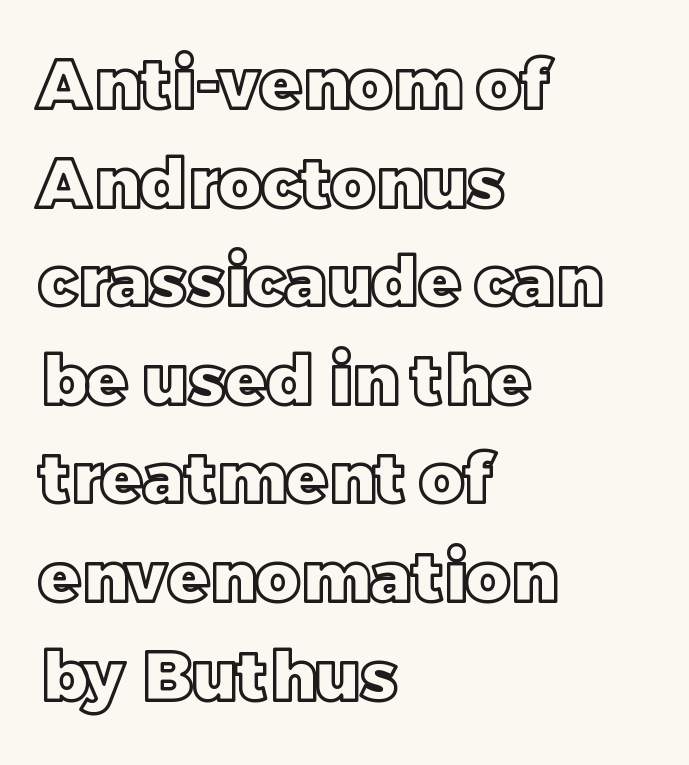
{"italic": "no", "width": "normal", "x_height": "large", "monospaced": "no", "underline": "no", "align": "left", "line_spacing": "normal", "line_spacing_ratio": 1.45, "letter_spacing": "normal", "letter_spacing_em": 0.0, "glyph_px": 68}
